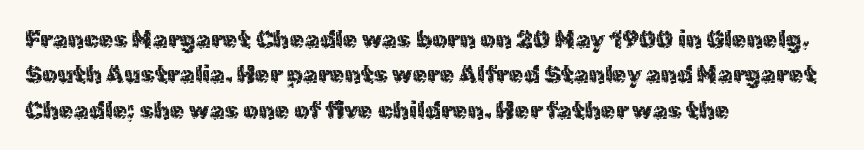
The passage shown stacks its lines at a standard gap. No extra tracking has been applied to these lines. Compared with a centered layout, this one pins lines to the left instead. The area under the type is left untouched. When letters stand straight like this, we call the style roman or upright.
